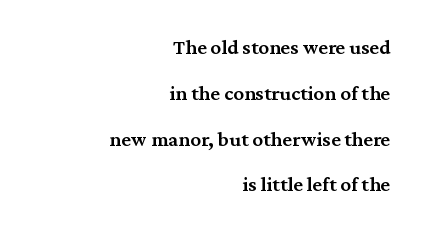
The image shows 21 px text type, upright; set right-aligned, loose line spacing (2.18x), normal letter spacing, not underlined.
